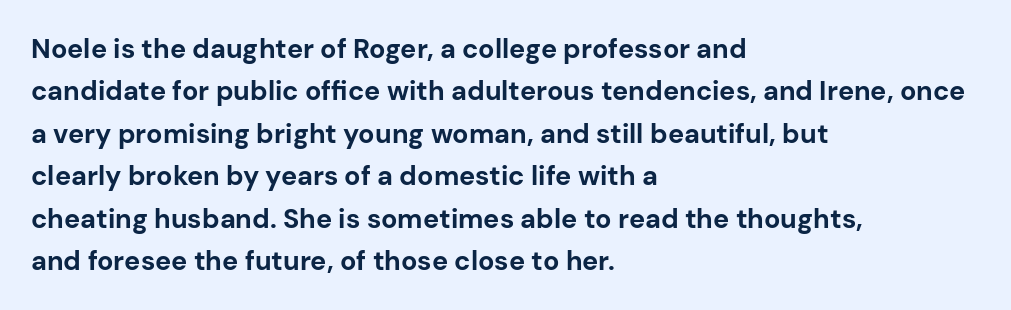
The axis of the letterforms is exactly vertical. The passage is arranged the way most books set body copy — flush left. Beneath every word, the page is bare. Summary of weight: heavy, a full bold. In terms of leading, this rendering sits right in the middle.
